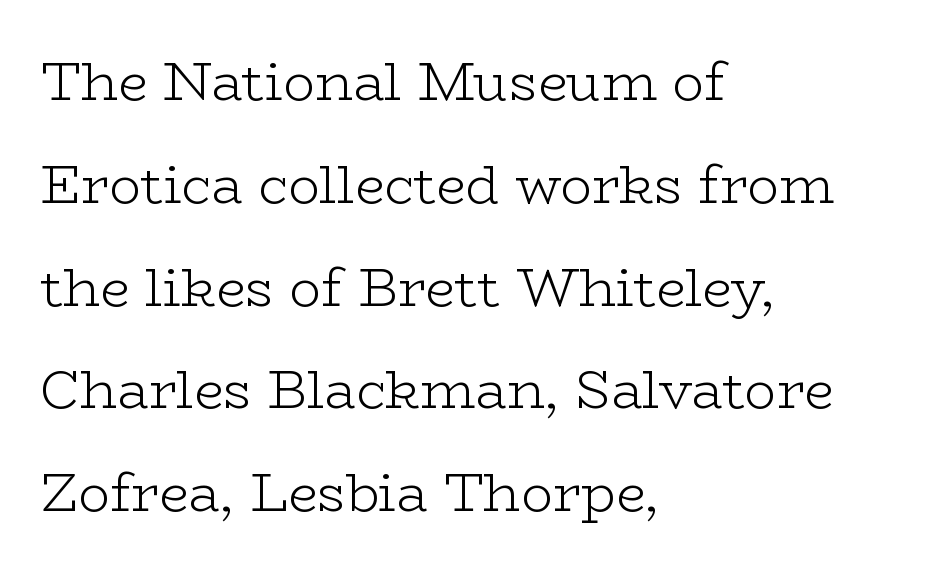
Short and long lines alike share a common starting point at left. Classification — serif. The vertical gap from one line to the next is large. You could not count columns in this text — the font is proportionally spaced.
